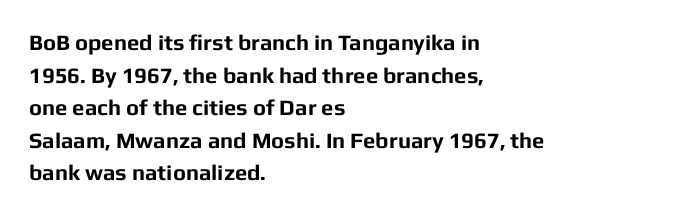
The letters stand straight up with perfectly vertical stems. Vertical spacing — default. Beneath every word, the page is bare. Typeset ragged right — the left edge is the straight one.
